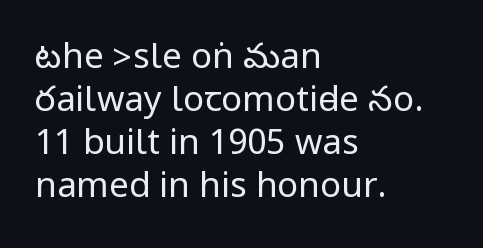
Type without underlining. The strokes carry an ordinary text weight at most. If you drew a ruler down the left edge, every line would touch it. The gaps between neighbouring characters are ordinary and unremarkable. Grotesque or geometric, the face here clearly has no serifs. Style check: upright.
